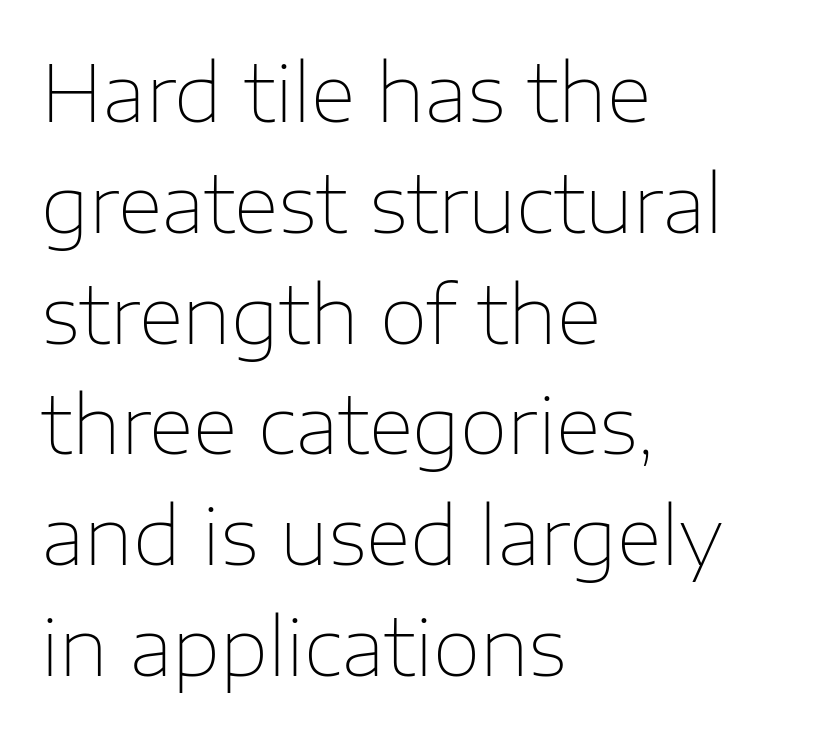
Q: Is the text bold? A: No.
Q: Is the text italic (slanted)? A: No, it is upright.
Q: Is the typeface a serif or a sans-serif typeface? A: Sans-serif.
Q: Is the text underlined? A: No.
Q: How is the paragraph aligned? A: Left-aligned.
Q: Is the spacing between letters normal or unusually wide? A: Normal.
Q: Is the spacing between lines tight, normal or loose? A: Normal.
Q: Width (condensed, normal, or wide)? A: Normal.
Q: Stroke contrast? A: Low.
Q: x-height? A: Medium.
Q: Monospaced? A: No.
